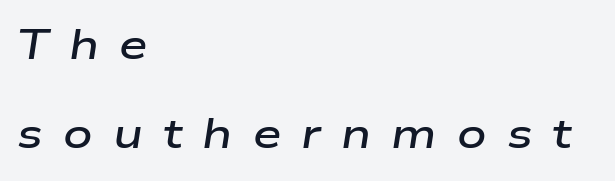
The image shows 41 px semibold, wide type, italic (leaning right); set left-aligned, loose line spacing (2.18x), unusually wide letter spacing (+0.49 em), not underlined; low stroke contrast and a medium x-height.
